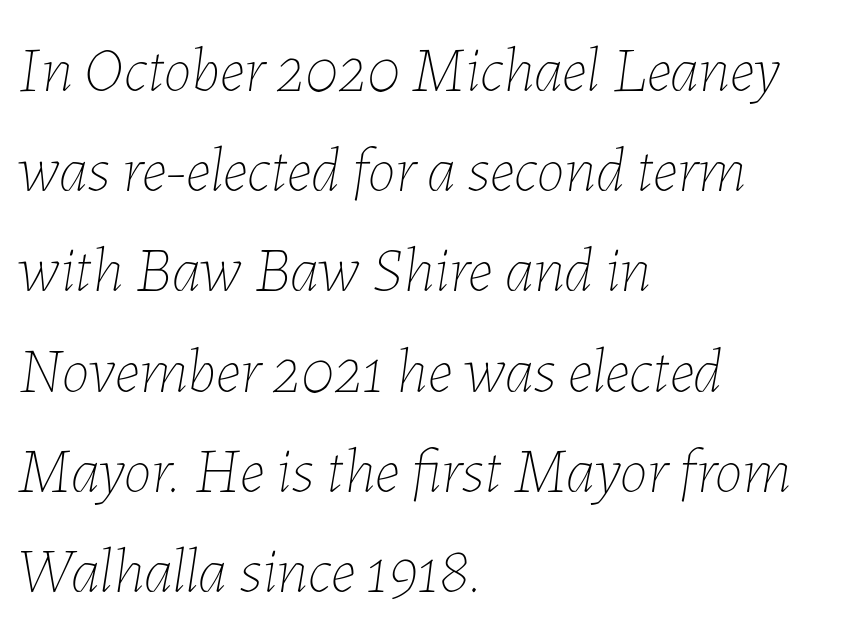
Q: Is the text bold? A: No.
Q: Is the text italic (slanted)? A: Yes, it leans right by about 7 degrees.
Q: Is the text underlined? A: No.
Q: How is the paragraph aligned? A: Left-aligned.
Q: Is the spacing between letters normal or unusually wide? A: Normal.
Q: Is the spacing between lines tight, normal or loose? A: Normal.
Q: Width (condensed, normal, or wide)? A: Normal.
Q: Stroke contrast? A: Low.
Q: x-height? A: Medium.
Q: Monospaced? A: No.
